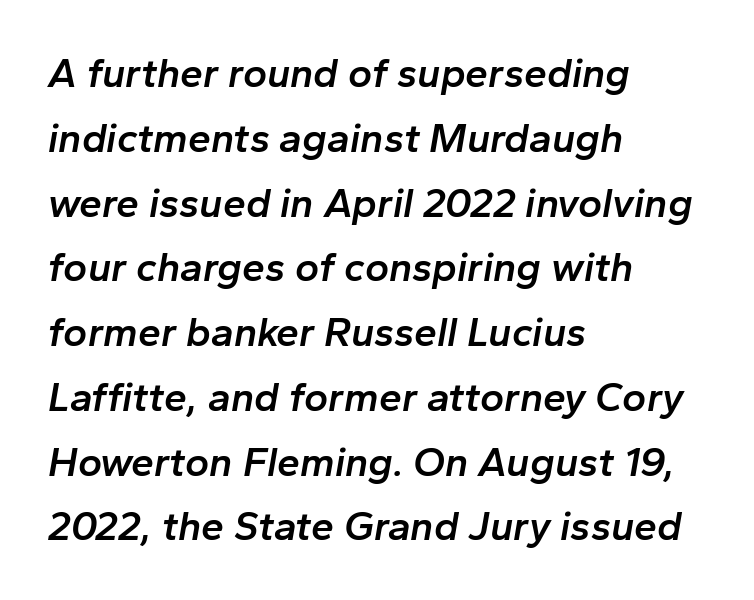
{"italic": "yes", "lean": "right", "slant_degrees": 10, "bold": "semi", "weight": "semibold", "width": "normal", "stroke_contrast": "low", "x_height": "medium", "monospaced": "no", "underline": "no", "align": "left", "line_spacing": "normal", "line_spacing_ratio": 1.58, "letter_spacing": "normal", "letter_spacing_em": 0.0, "glyph_px": 41}
